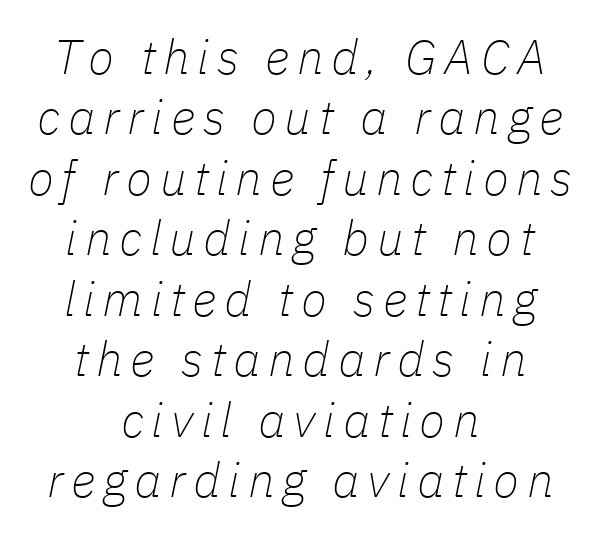
Note the varied advance widths — an 'i' is clearly narrower than an 'm'. Italic: yes, the glyphs are oblique. Check under the words: just untouched page. Line starts and ends both wander, symmetrically. Each stroke keeps to a modest, everyday thickness or less. Rows of type keep a routine distance in the vertical direction.
